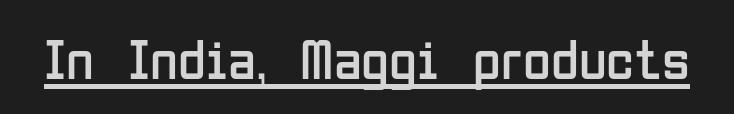
{"serif": "no", "italic": "no", "bold": "no", "weight": "regular", "width": "condensed", "stroke_contrast": "low", "x_height": "medium", "monospaced": "no", "underline": "yes", "letter_spacing": "normal", "letter_spacing_em": 0.0, "glyph_px": 57}
